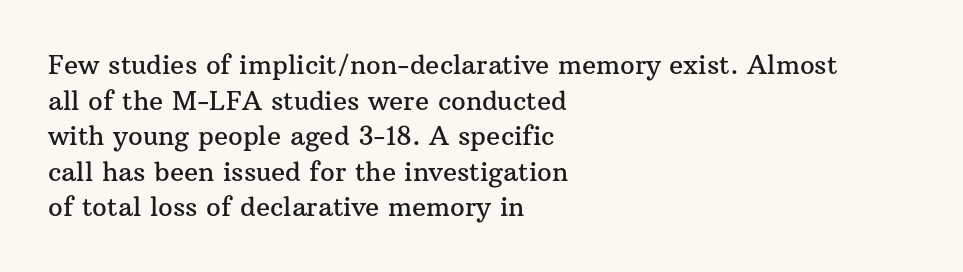
{"italic": "no", "underline": "no", "align": "left", "line_spacing": "normal", "line_spacing_ratio": 1.37, "letter_spacing": "normal", "letter_spacing_em": 0.0, "glyph_px": 26}
